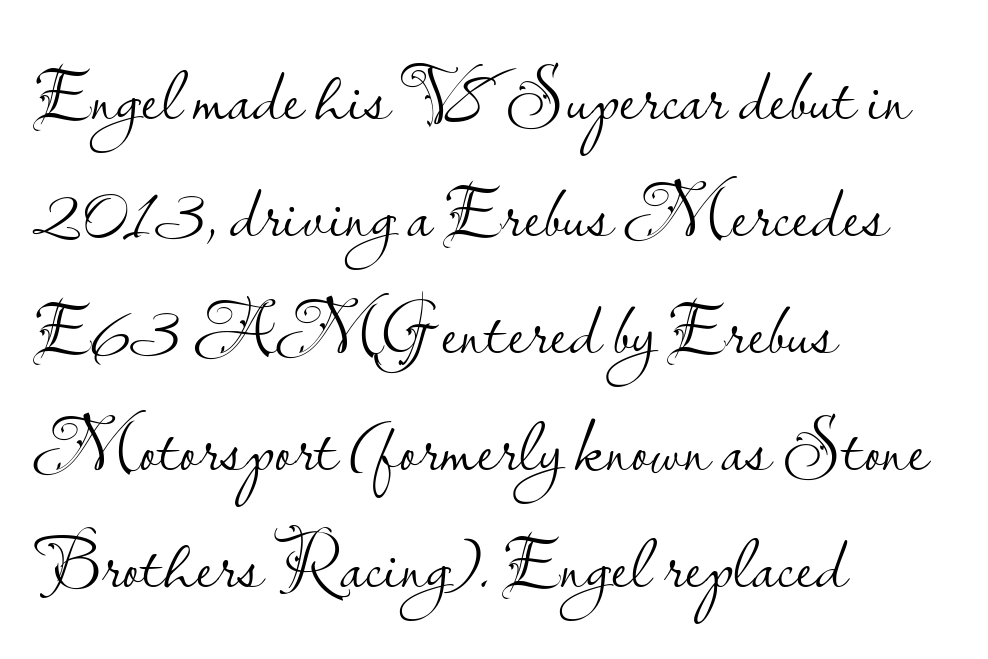
Short and long lines alike share a common starting point at left. Here the designer chose a conventional face with non-uniform glyph widths. A clean baseline with only descenders dipping below it. Vertically, the passage feels balanced, rows spaced as you'd expect.
